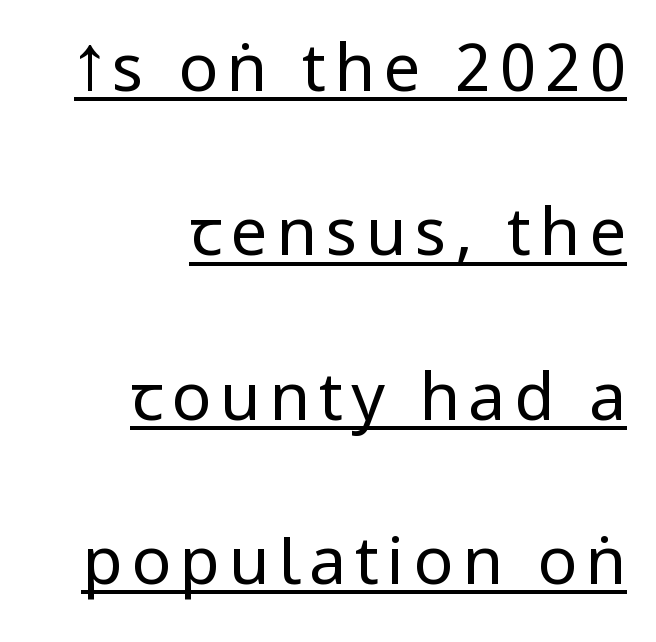
The image shows 66 px regular-weight, condensed sans-serif type, upright; set right-aligned, loose line spacing (2.49x), underlined; low stroke contrast and a large x-height.
